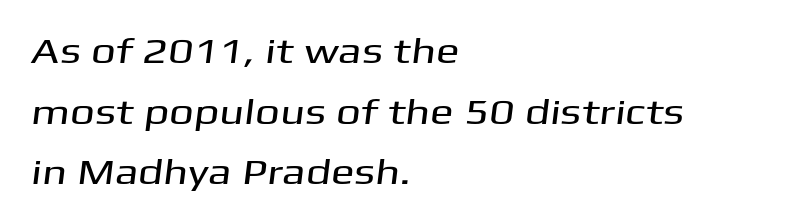
Q: Is the typeface a serif or a sans-serif typeface? A: Sans-serif.
Q: Is the text underlined? A: No.
Q: How is the paragraph aligned? A: Left-aligned.
Q: Is the spacing between letters normal or unusually wide? A: Normal.
Q: Width (condensed, normal, or wide)? A: Wide.
Q: Stroke contrast? A: Medium.
Q: x-height? A: Medium.
Q: Monospaced? A: No.
